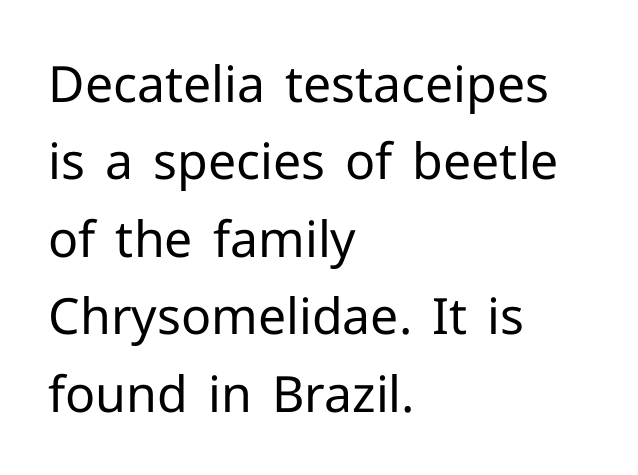
The image shows 50 px regular-weight sans-serif type, upright; set left-aligned, normal line spacing (1.55x), normal letter spacing, not underlined; low stroke contrast and a medium x-height.
